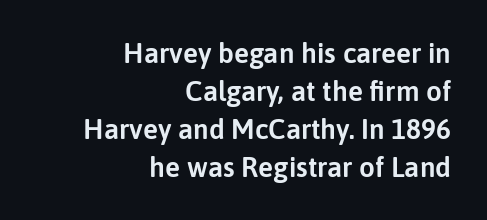
{"serif": "no", "italic": "no", "width": "normal", "stroke_contrast": "low", "x_height": "medium", "monospaced": "no", "underline": "no", "align": "right", "line_spacing": "normal", "line_spacing_ratio": 1.36, "letter_spacing": "normal", "letter_spacing_em": 0.0, "glyph_px": 28}
